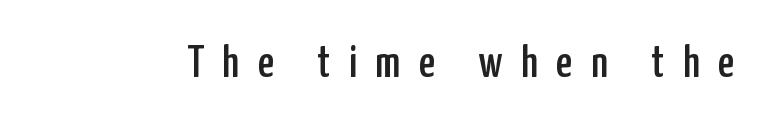
{"serif": "no", "italic": "no", "width": "condensed", "stroke_contrast": "low", "x_height": "medium", "monospaced": "no", "underline": "no", "letter_spacing": "wide", "letter_spacing_em": 0.41, "glyph_px": 45}
